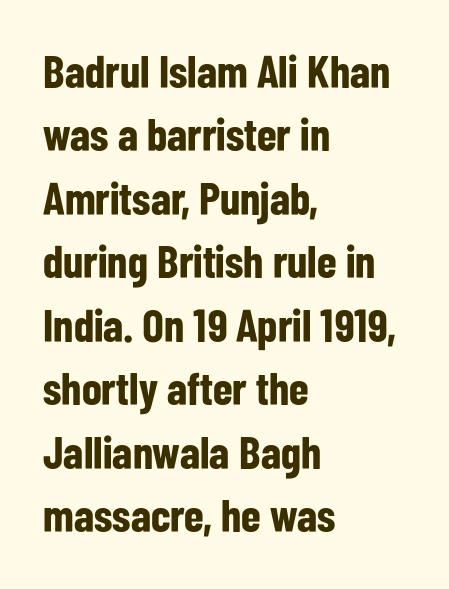
{"serif": "no", "italic": "no", "bold": "yes", "weight": "bold", "width": "condensed", "stroke_contrast": "low", "x_height": "medium", "monospaced": "no", "underline": "no", "align": "left", "line_spacing": "normal", "line_spacing_ratio": 1.38, "letter_spacing": "normal", "letter_spacing_em": 0.0, "glyph_px": 46}
